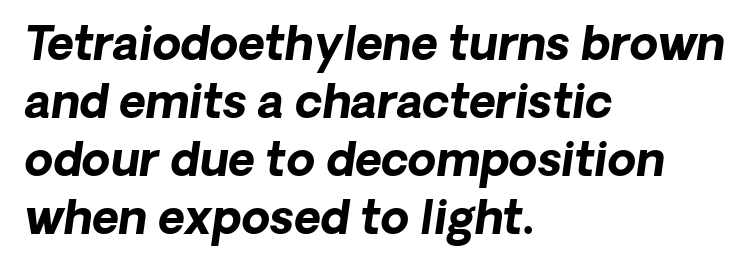
The image shows 46 px bold type, italic (leaning right); set left-aligned, normal line spacing (1.26x), normal letter spacing, not underlined; low stroke contrast and a medium x-height.
